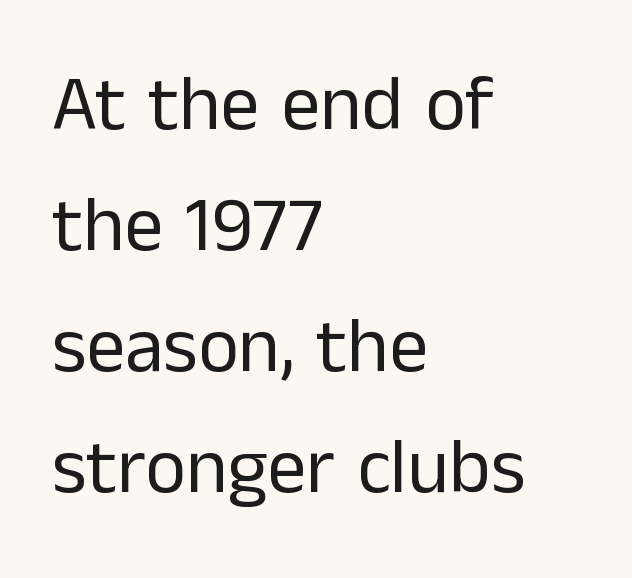
{"serif": "no", "italic": "no", "bold": "no", "weight": "regular", "width": "normal", "stroke_contrast": "low", "x_height": "medium", "monospaced": "no", "underline": "no", "align": "left", "line_spacing": "normal", "line_spacing_ratio": 1.55, "letter_spacing": "normal", "letter_spacing_em": 0.0, "glyph_px": 78}
